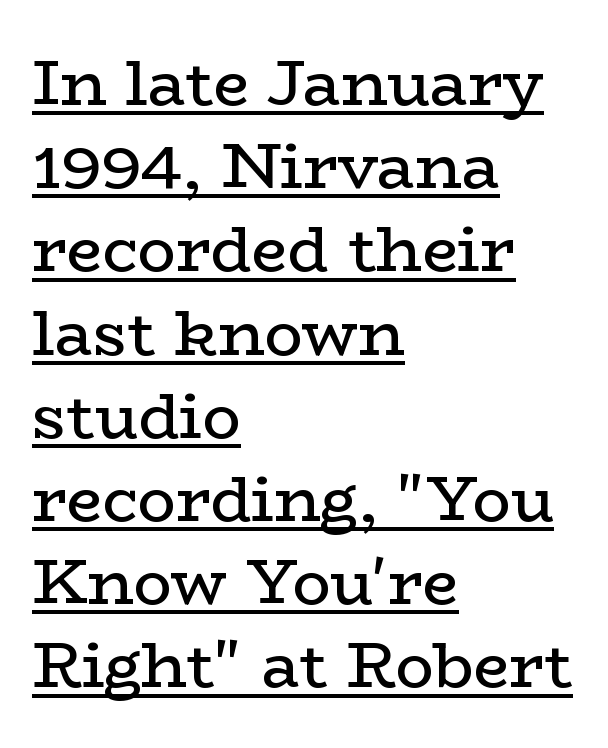
The image shows 64 px regular-weight, wide serif type, upright; set left-aligned, normal line spacing (1.3x), normal letter spacing, underlined; low stroke contrast and a medium x-height.
